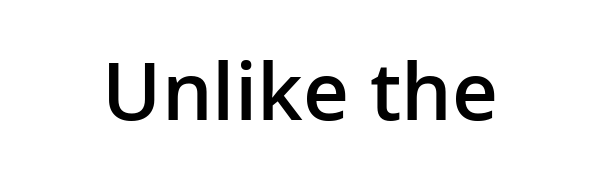
The image shows 80 px semibold sans-serif type, upright; set normal letter spacing, not underlined; low stroke contrast and a medium x-height.
